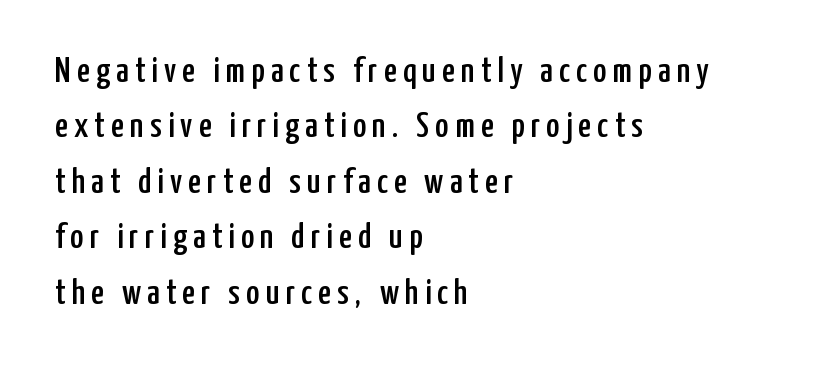
The image shows 36 px condensed sans-serif type, upright; set left-aligned, normal line spacing (1.54x), not underlined; low stroke contrast and a medium x-height.
